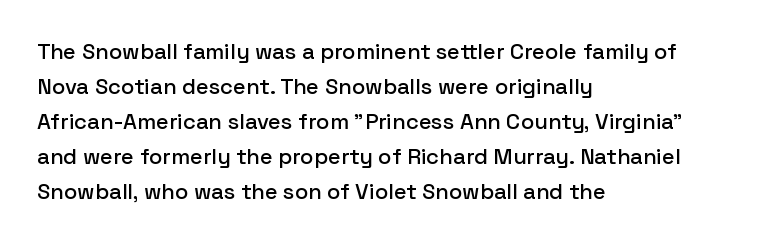
The image shows 22 px text type, upright; set left-aligned, normal line spacing (1.59x), normal letter spacing, not underlined.
